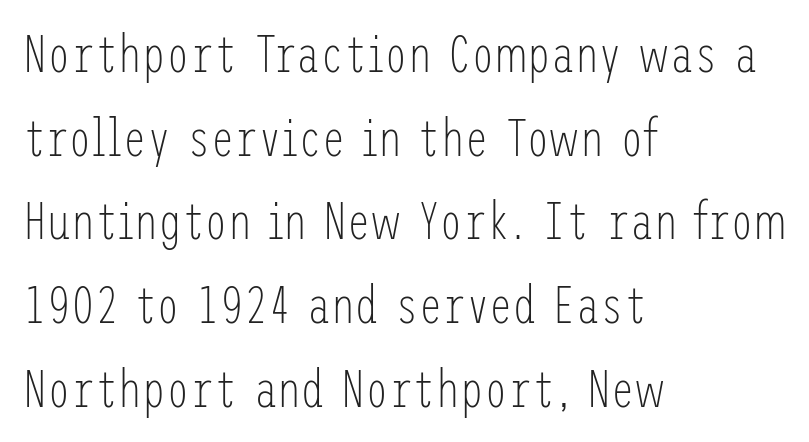
The image shows 53 px light, condensed sans-serif type, upright; set left-aligned, normal line spacing (1.58x), normal letter spacing, not underlined; low stroke contrast and a medium x-height.
